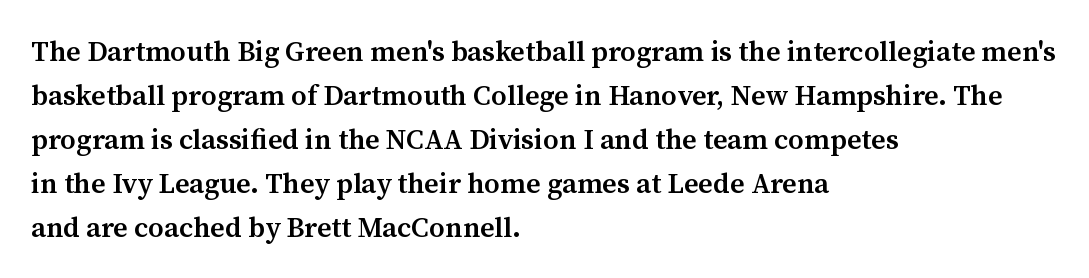
Q: Is the text bold? A: Semi-bold.
Q: Is the text italic (slanted)? A: No, it is upright.
Q: Is the typeface a serif or a sans-serif typeface? A: Serif.
Q: Is the text underlined? A: No.
Q: How is the paragraph aligned? A: Left-aligned.
Q: Is the spacing between letters normal or unusually wide? A: Normal.
Q: Is the spacing between lines tight, normal or loose? A: Normal.
Q: Width (condensed, normal, or wide)? A: Normal.
Q: Stroke contrast? A: Medium.
Q: x-height? A: Medium.
Q: Monospaced? A: No.
